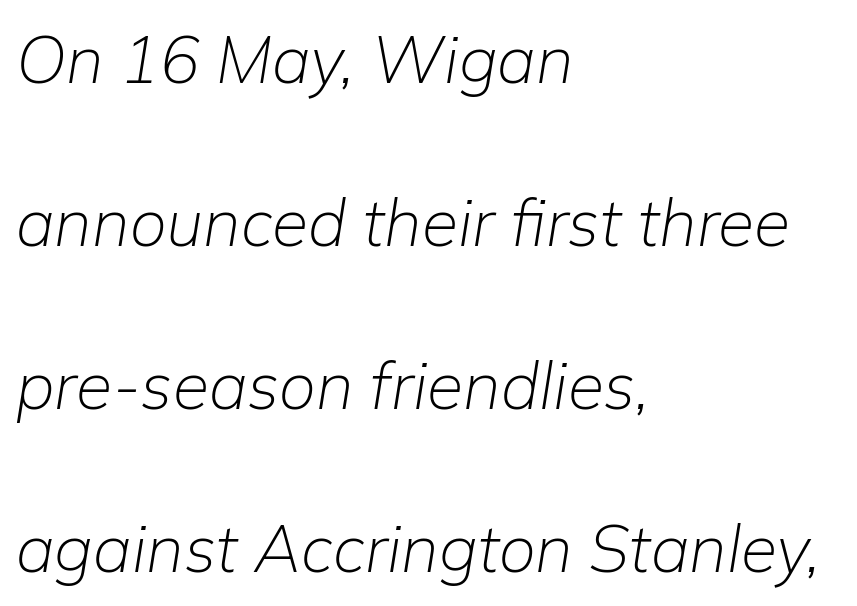
Q: Is the text bold? A: No.
Q: Is the text italic (slanted)? A: Yes, it leans right by about 9 degrees.
Q: Is the text underlined? A: No.
Q: How is the paragraph aligned? A: Left-aligned.
Q: Is the spacing between letters normal or unusually wide? A: Normal.
Q: Is the spacing between lines tight, normal or loose? A: Loose.
Q: Width (condensed, normal, or wide)? A: Normal.
Q: Stroke contrast? A: Low.
Q: x-height? A: Medium.
Q: Monospaced? A: No.
